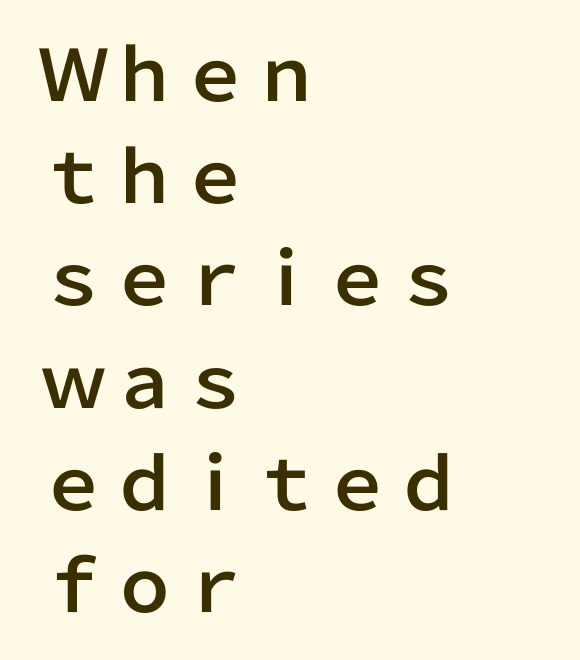
The image shows 71 px sans-serif type, upright; set left-aligned, normal line spacing (1.44x), normal letter spacing, not underlined; low stroke contrast and a medium x-height.
